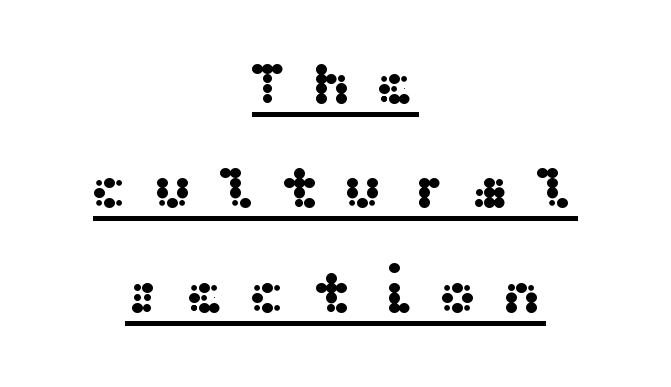
The image shows 60 px wide sans-serif type, upright; set centered, line spacing 1.74x, unusually wide letter spacing (+0.39 em), underlined; medium stroke contrast and a medium x-height.
